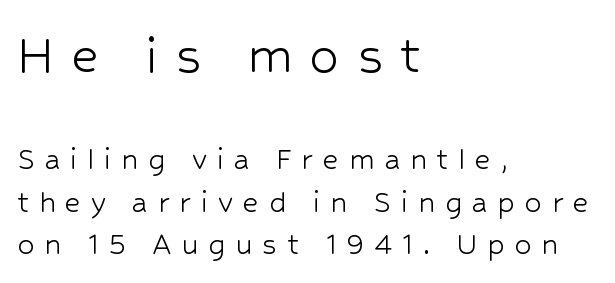
{"serif": "no", "italic": "no", "bold": "no", "weight": "light", "width": "normal", "stroke_contrast": "low", "x_height": "medium", "monospaced": "no", "underline": "no", "align": "left", "line_spacing_ratio": 1.24, "letter_spacing": "wide", "letter_spacing_em": 0.29, "larger_block": "first", "size_ratio": 1.74, "glyph_px": 59}
